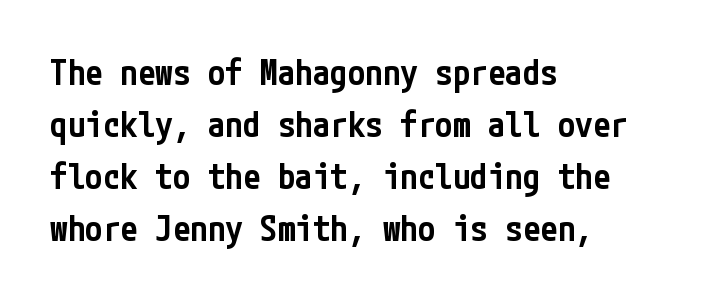
On the weight axis this lands at semibold, roughly 600. One-word summary of the alignment: left. Decoration check: the copy has no underline. The line texture is even and compact thanks to regular tracking.
